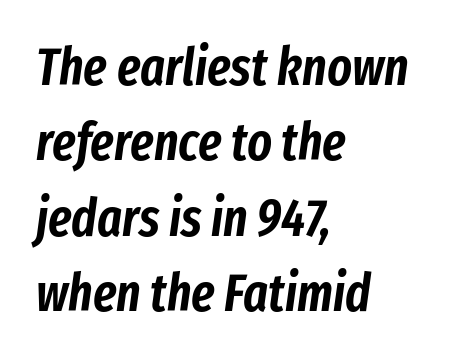
The image shows 52 px condensed type, italic (leaning right); set left-aligned, normal line spacing (1.45x), normal letter spacing, not underlined; low stroke contrast and a medium x-height.
